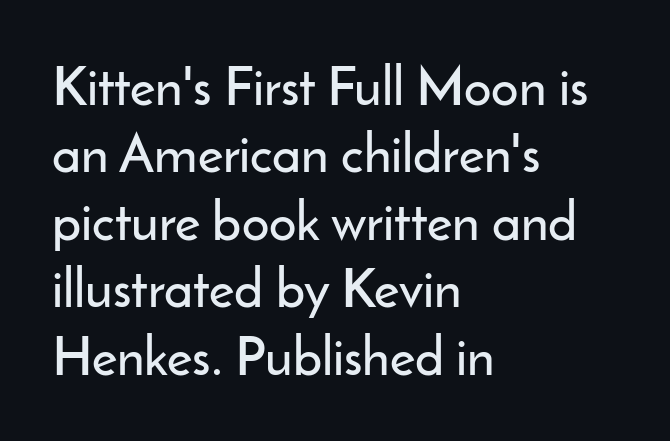
Q: Is the text italic (slanted)? A: No, it is upright.
Q: Is the typeface a serif or a sans-serif typeface? A: Sans-serif.
Q: Is the text underlined? A: No.
Q: How is the paragraph aligned? A: Left-aligned.
Q: Is the spacing between letters normal or unusually wide? A: Normal.
Q: Is the spacing between lines tight, normal or loose? A: Normal.
Q: Width (condensed, normal, or wide)? A: Normal.
Q: Stroke contrast? A: Low.
Q: x-height? A: Small.
Q: Monospaced? A: No.
